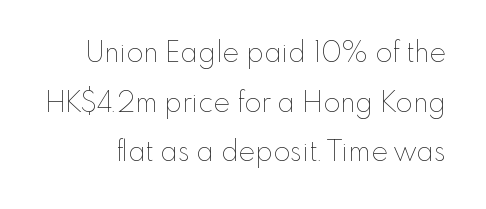
The image shows 28 px thin type, upright; set line spacing 1.77x, normal letter spacing, not underlined; low stroke contrast and a small x-height.
